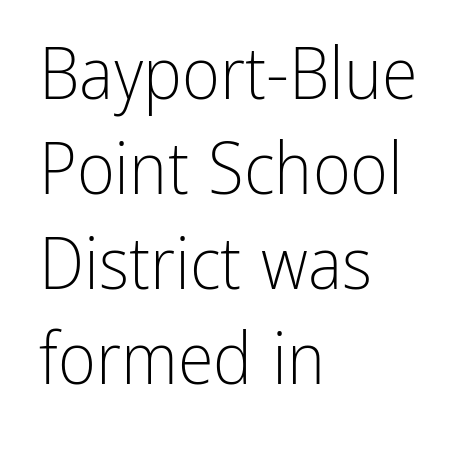
This is roman type, the default non-slanted kind. Tracking here is standard; glyphs follow each other at the usual distance. Leading: standard. You could not count columns in this text — the font is proportionally spaced. Ink coverage per letter is moderate at most.
